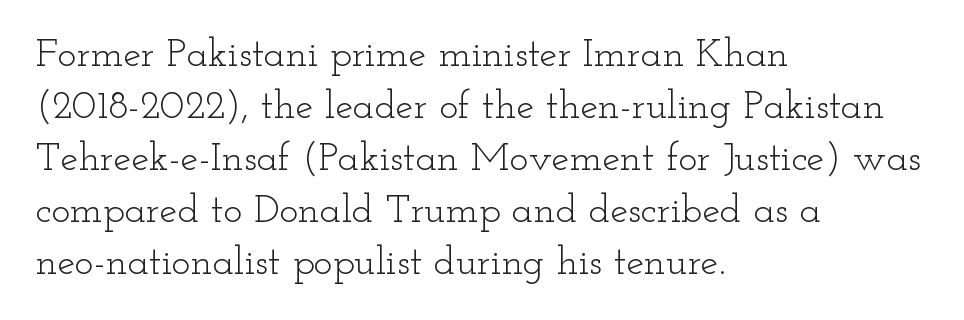
{"serif": "yes", "italic": "no", "bold": "no", "weight": "light", "width": "wide", "stroke_contrast": "low", "x_height": "small", "monospaced": "no", "underline": "no", "align": "left", "line_spacing": "normal", "line_spacing_ratio": 1.3, "letter_spacing": "normal", "letter_spacing_em": 0.0, "glyph_px": 40}
